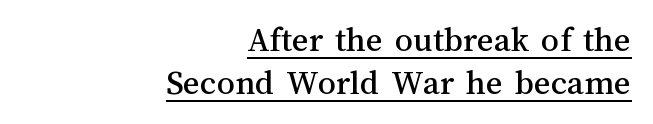
{"italic": "no", "width": "normal", "stroke_contrast": "medium", "x_height": "medium", "monospaced": "no", "underline": "yes", "align": "right", "line_spacing_ratio": 1.19, "letter_spacing": "normal", "letter_spacing_em": 0.0, "glyph_px": 36}
